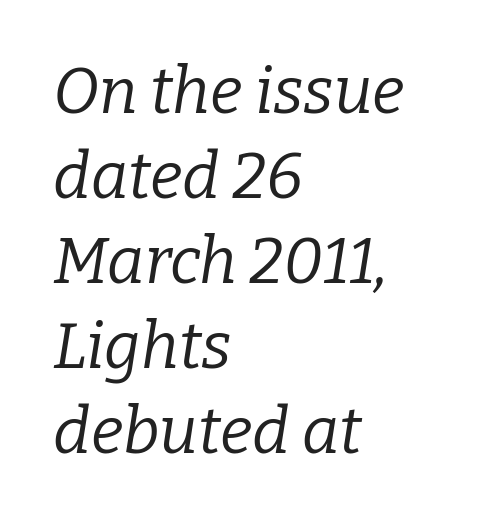
The image shows 64 px regular-weight serif type, italic (leaning right); set left-aligned, normal line spacing (1.33x), normal letter spacing, not underlined; low stroke contrast and a medium x-height.
